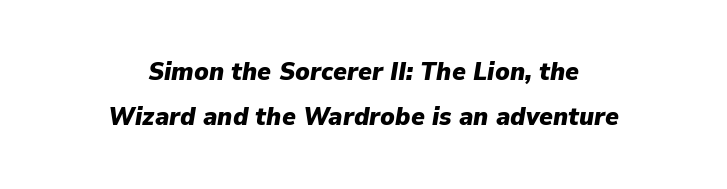
Q: Is the text bold? A: Yes.
Q: Is the text italic (slanted)? A: Yes, it leans right by about 9 degrees.
Q: Is the text underlined? A: No.
Q: How is the paragraph aligned? A: Centered.
Q: Is the spacing between letters normal or unusually wide? A: Normal.
